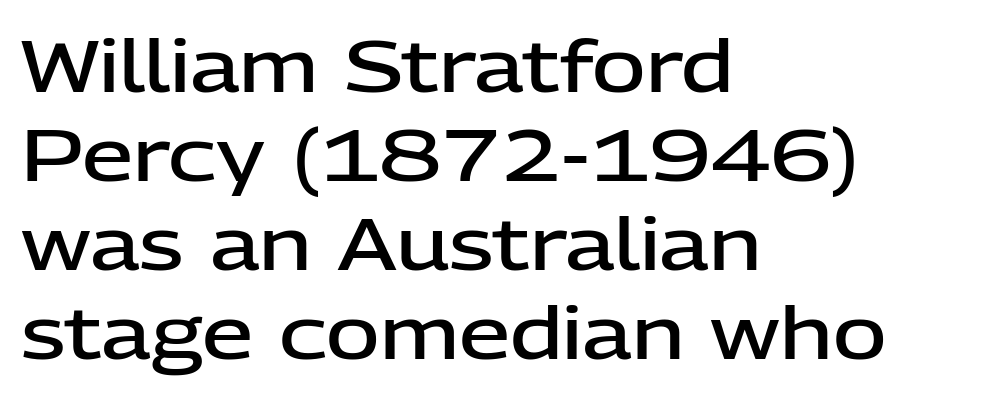
{"serif": "no", "italic": "no", "bold": "semi", "weight": "semibold", "width": "normal", "stroke_contrast": "low", "x_height": "medium", "monospaced": "no", "underline": "no", "align": "left", "line_spacing_ratio": 1.22, "letter_spacing": "normal", "letter_spacing_em": 0.0, "glyph_px": 73}
